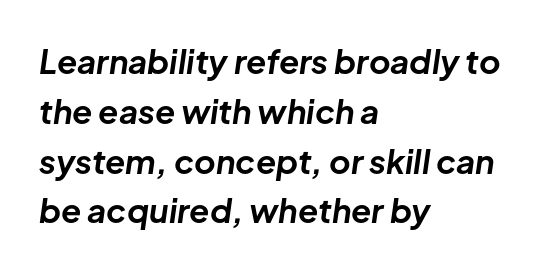
The image shows 33 px bold type, italic (leaning right); set left-aligned, normal line spacing (1.51x), normal letter spacing, not underlined; low stroke contrast and a medium x-height.
